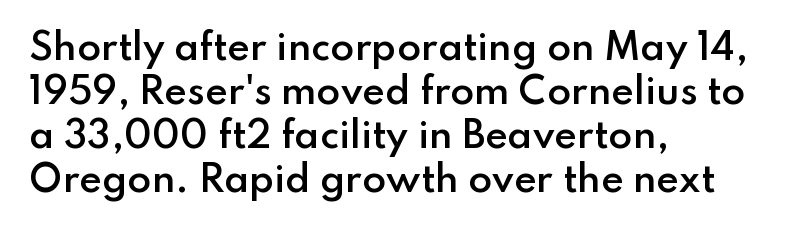
The rag falls on the right side of this text block. The passage shown is semibold, sitting just below true bold. Tall strokes in this sample are plumb rather than angled. The string is rendered with underlining switched off. In terms of leading, this rendering sits right in the middle. The rendering shows plain stroke endings on the letterforms — a sans-serif design.
